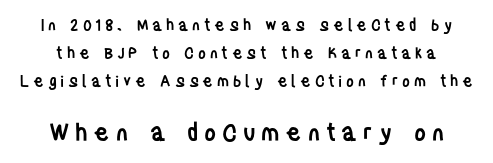
Q: Is the text bold? A: Semi-bold.
Q: Is the text italic (slanted)? A: No, it is upright.
Q: Is the text underlined? A: No.
Q: Is the spacing between letters normal or unusually wide? A: Unusually wide.
Q: Which block of text is set in a larger size, the first (top) or the second (bottom)? A: The second (bottom) one.
